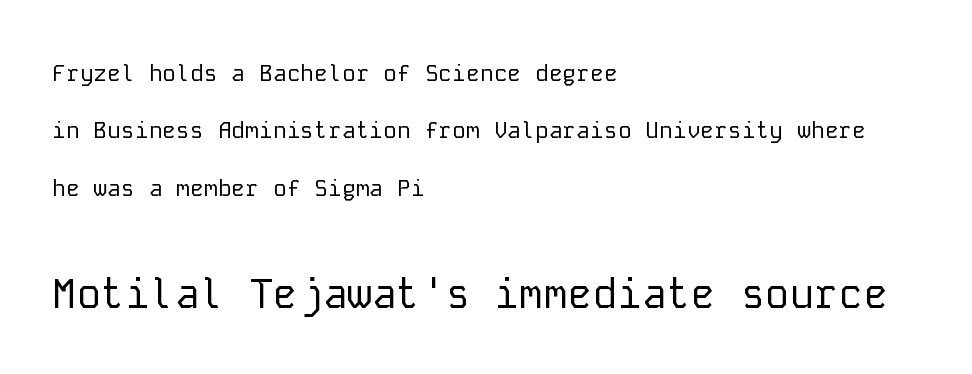
Q: Is the text bold? A: No.
Q: Is the text italic (slanted)? A: No, it is upright.
Q: Is the typeface a serif or a sans-serif typeface? A: Sans-serif.
Q: Is the text underlined? A: No.
Q: How is the paragraph aligned? A: Left-aligned.
Q: Is the spacing between letters normal or unusually wide? A: Normal.
Q: Is the spacing between lines tight, normal or loose? A: Loose.
Q: Which block of text is set in a larger size, the first (top) or the second (bottom)? A: The second (bottom) one.
Q: Width (condensed, normal, or wide)? A: Normal.
Q: Stroke contrast? A: Low.
Q: x-height? A: Medium.
Q: Monospaced? A: Yes.
